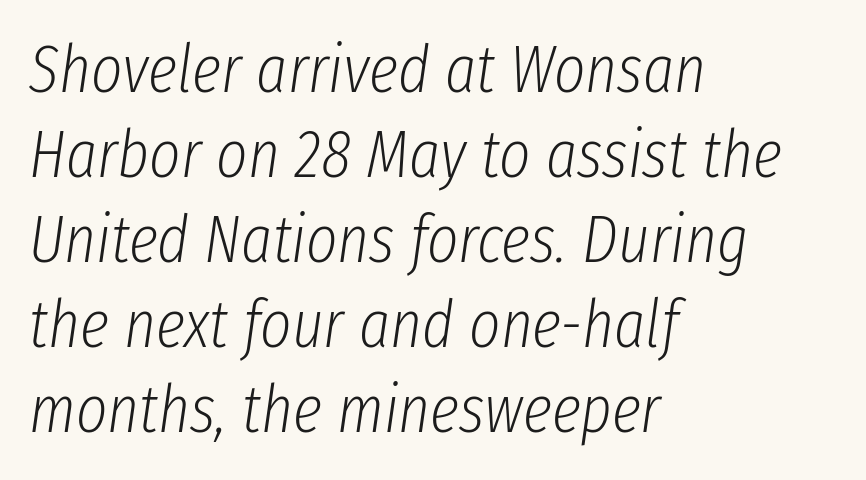
The image shows 67 px light, condensed type, italic (leaning right); set left-aligned, normal line spacing (1.27x), normal letter spacing, not underlined; low stroke contrast and a medium x-height.
